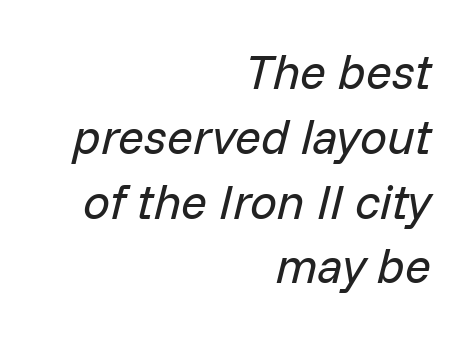
The image shows 48 px regular-weight type, italic (leaning right); set right-aligned, normal line spacing (1.35x), normal letter spacing, not underlined; low stroke contrast and a medium x-height.
